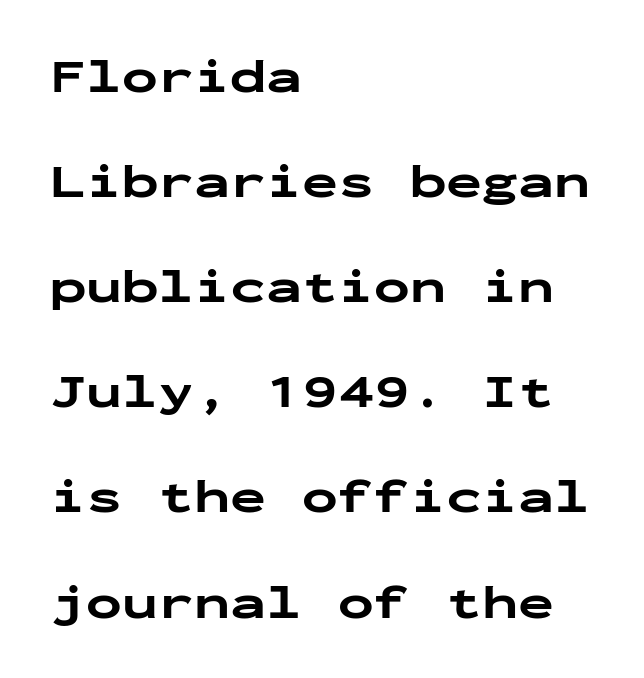
The image shows 48 px bold, wide sans-serif type, upright, monospaced; set left-aligned, loose line spacing (2.19x), normal letter spacing, not underlined; low stroke contrast and a medium x-height.
